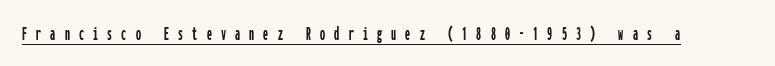
Caption: lettering with a line underneath. The letters are spread apart with noticeably loose tracking. Posture: upright roman.
